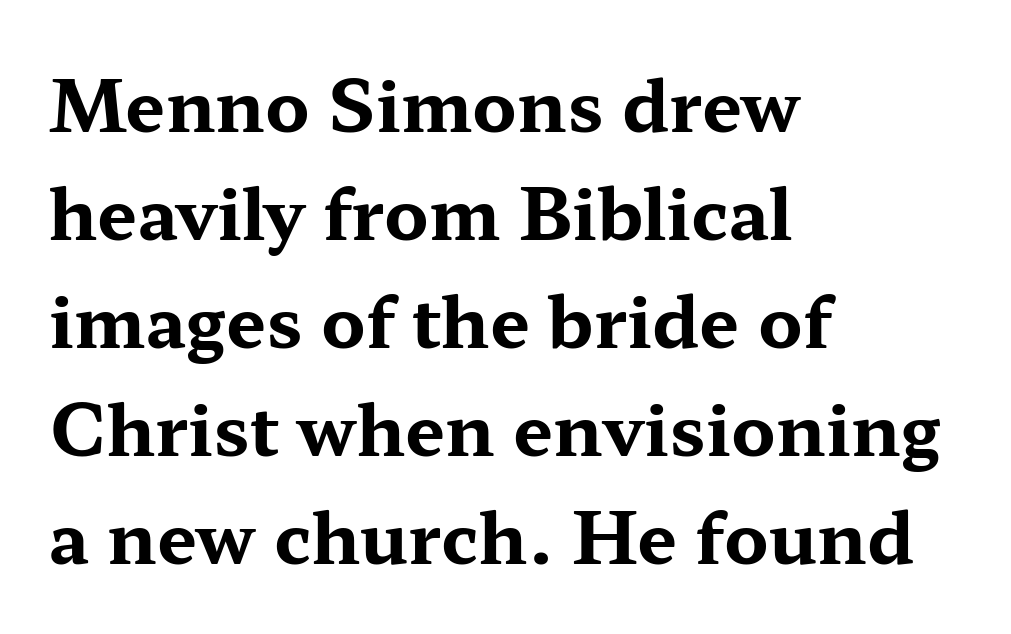
Note: serifs present on the glyphs. Inter-character spacing is left at the font's built-in metrics. The space between consecutive lines is moderate. Bare-footed words on every line. The letters advance in unequal steps, a hallmark of proportional type. Line starts are locked; line ends wander.
